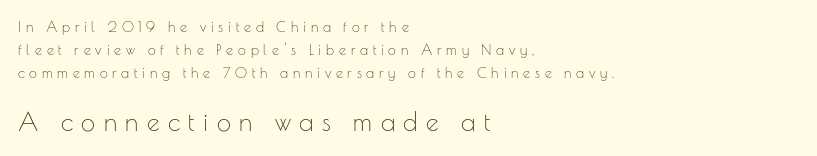
Q: Is the text bold? A: No.
Q: Is the text italic (slanted)? A: No, it is upright.
Q: Is the text underlined? A: No.
Q: How is the paragraph aligned? A: Left-aligned.
Q: Is the spacing between letters normal or unusually wide? A: Unusually wide.
Q: Is the spacing between lines tight, normal or loose? A: Normal.
Q: Which block of text is set in a larger size, the first (top) or the second (bottom)? A: The second (bottom) one.
